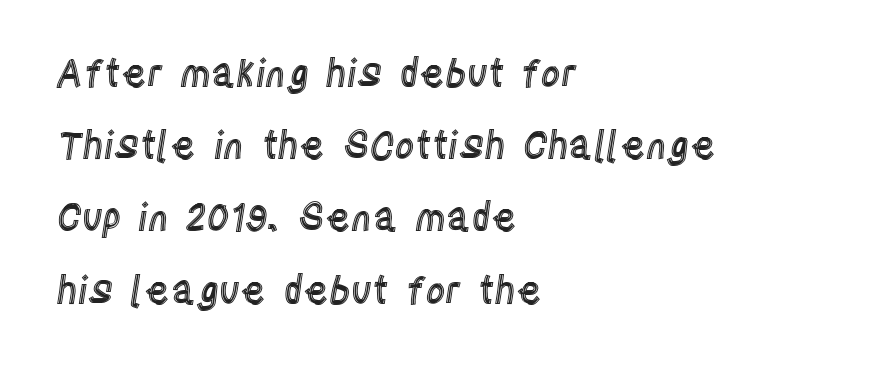
Q: Is the text italic (slanted)? A: Yes.
Q: Is the text underlined? A: No.
Q: How is the paragraph aligned? A: Left-aligned.
Q: Is the spacing between letters normal or unusually wide? A: Normal.
Q: Is the spacing between lines tight, normal or loose? A: Loose.
Q: Width (condensed, normal, or wide)? A: Condensed.
Q: x-height? A: Large.
Q: Monospaced? A: No.
